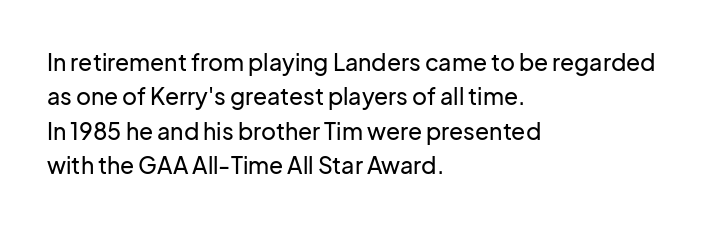
Q: Is the text italic (slanted)? A: No, it is upright.
Q: Is the text underlined? A: No.
Q: How is the paragraph aligned? A: Left-aligned.
Q: Is the spacing between letters normal or unusually wide? A: Normal.
Q: Is the spacing between lines tight, normal or loose? A: Normal.
